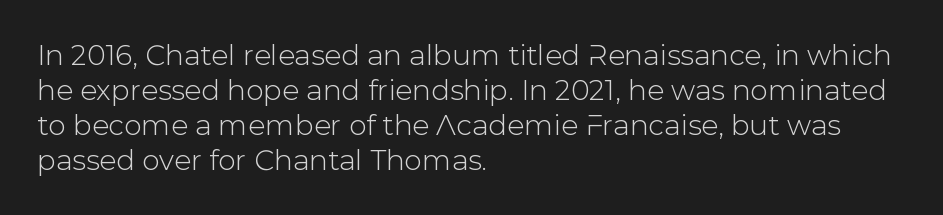
Q: Is the text italic (slanted)? A: No, it is upright.
Q: Is the typeface a serif or a sans-serif typeface? A: Sans-serif.
Q: Is the text underlined? A: No.
Q: How is the paragraph aligned? A: Left-aligned.
Q: Is the spacing between letters normal or unusually wide? A: Normal.
Q: Is the spacing between lines tight, normal or loose? A: Normal.
Q: Width (condensed, normal, or wide)? A: Normal.
Q: Stroke contrast? A: Low.
Q: x-height? A: Medium.
Q: Monospaced? A: No.
